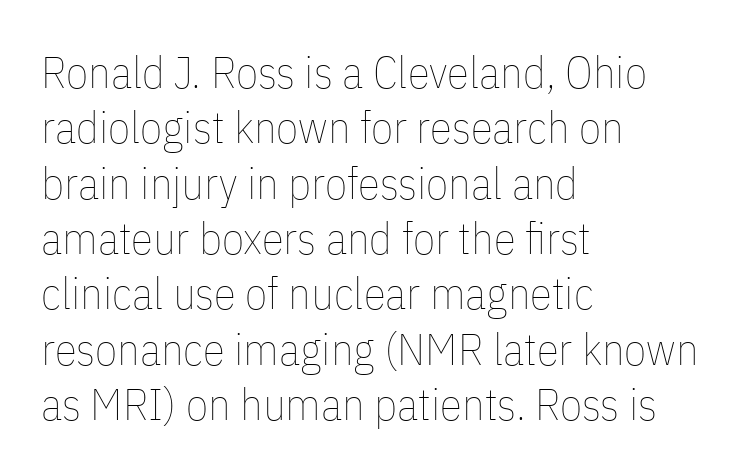
Q: Is the text bold? A: No.
Q: Is the text italic (slanted)? A: No, it is upright.
Q: Is the text underlined? A: No.
Q: How is the paragraph aligned? A: Left-aligned.
Q: Is the spacing between letters normal or unusually wide? A: Normal.
Q: Width (condensed, normal, or wide)? A: Condensed.
Q: Stroke contrast? A: Low.
Q: x-height? A: Medium.
Q: Monospaced? A: No.
